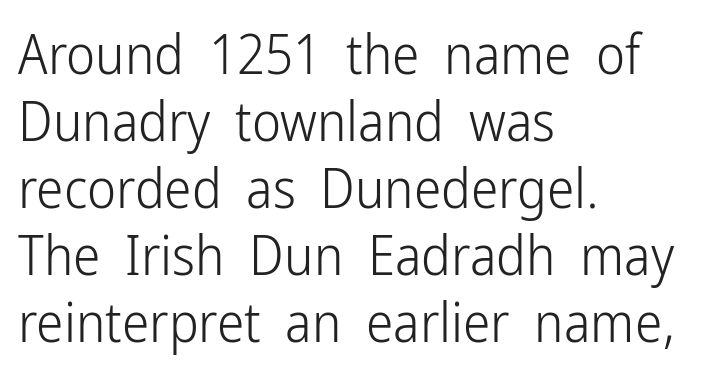
Stroke mass is kept to a normal reading level or below. Here the designer chose a conventional face with non-uniform glyph widths. The font family rendered here belongs to the sans-serif group. The setting favours the left margin, as ordinary paragraphs usually do. The letters stand upright; this is a roman face. Decoration check: the copy has no underline.
